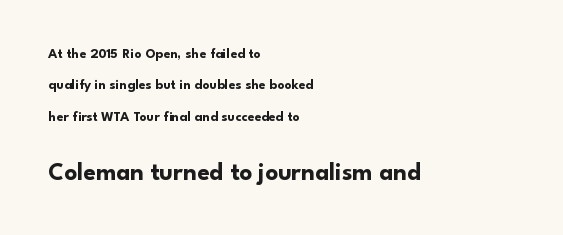
{"italic": "no", "bold": "yes", "underline": "no", "align": "left", "line_spacing": "loose", "line_spacing_ratio": 2.24, "letter_spacing": "normal", "letter_spacing_em": 0.0, "larger_block": "second", "size_ratio": 1.79, "glyph_px": 25}
